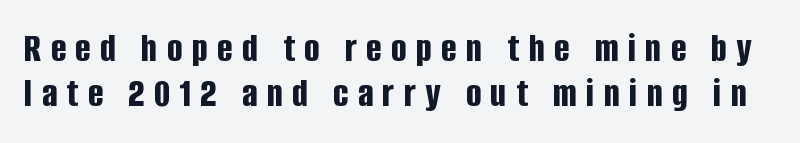
Nope, not italic — everything's standing straight. The space between consecutive lines is stingy. The glyphs are unaccompanied by any horizontal stroke below them. Is this a fixed-width face? No — the glyphs have proportional, varying widths. The characters look thick and weighty, a clear bold. The tracking reads as deliberately expanded to a designer's eye.
